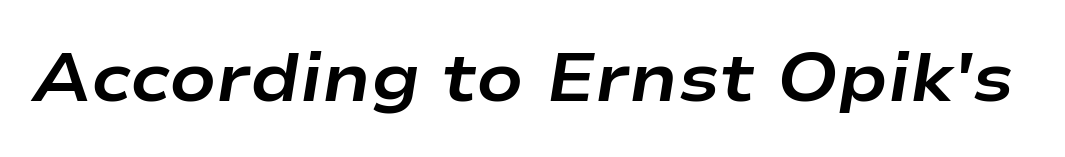
{"italic": "yes", "lean": "right", "slant_degrees": 9, "bold": "yes", "weight": "bold", "width": "wide", "stroke_contrast": "low", "x_height": "medium", "monospaced": "no", "underline": "no", "letter_spacing": "normal", "letter_spacing_em": 0.0, "glyph_px": 68}
